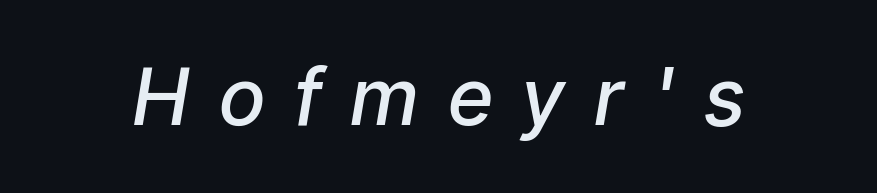
The gap between lines stays unmarked. Typesetter's note: demi weight, one step under bold. In terms of posture, this sample is oblique. Proportional: the letters do not fall into vertical columns. A typesetter would call this heavily tracked-out type.
